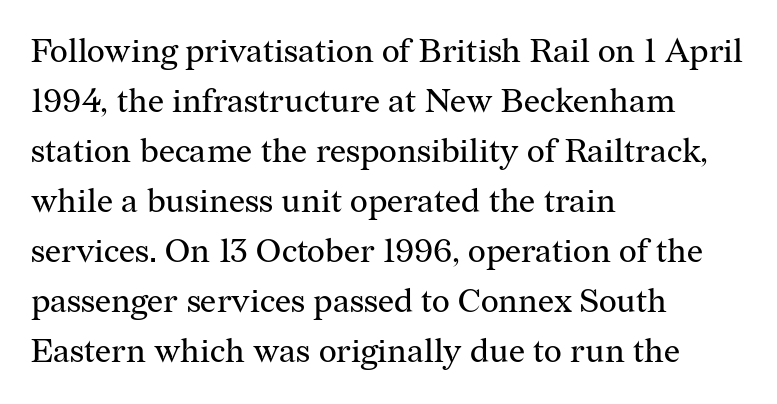
Q: Is the text bold? A: No.
Q: Is the text italic (slanted)? A: No, it is upright.
Q: Is the typeface a serif or a sans-serif typeface? A: Serif.
Q: Is the text underlined? A: No.
Q: How is the paragraph aligned? A: Left-aligned.
Q: Is the spacing between letters normal or unusually wide? A: Normal.
Q: Is the spacing between lines tight, normal or loose? A: Normal.
Q: Width (condensed, normal, or wide)? A: Normal.
Q: Stroke contrast? A: Medium.
Q: x-height? A: Medium.
Q: Monospaced? A: No.
